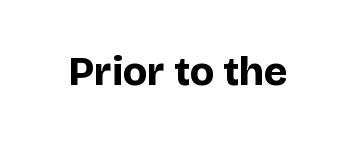
Are there feet on the stems? There aren't — it's a sans. The zone under the glyphs is completely vacant. Thick stems and heavy bowls — unmistakably bold. Inter-character spacing is left at the font's built-in metrics.
